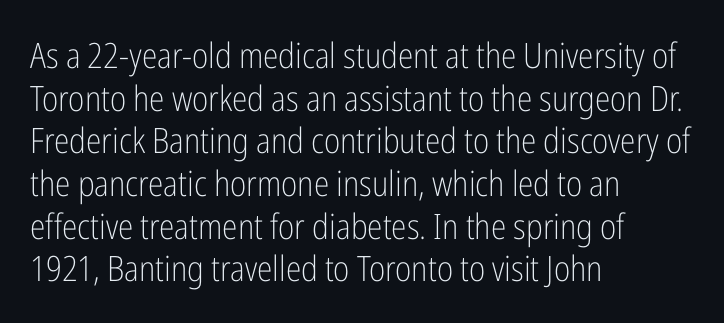
Q: Is the text bold? A: No.
Q: Is the text italic (slanted)? A: No, it is upright.
Q: Is the typeface a serif or a sans-serif typeface? A: Sans-serif.
Q: Is the text underlined? A: No.
Q: How is the paragraph aligned? A: Left-aligned.
Q: Is the spacing between letters normal or unusually wide? A: Normal.
Q: Width (condensed, normal, or wide)? A: Condensed.
Q: Stroke contrast? A: Low.
Q: x-height? A: Medium.
Q: Monospaced? A: No.
